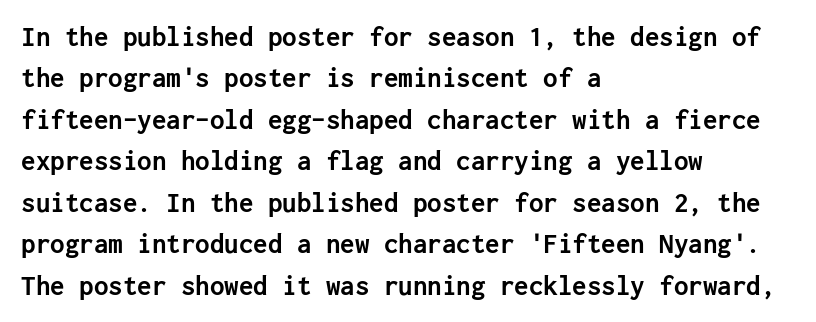
{"serif": "no", "italic": "no", "bold": "yes", "weight": "semibold", "width": "normal", "stroke_contrast": "low", "x_height": "medium", "underline": "no", "align": "left", "line_spacing": "normal", "line_spacing_ratio": 1.43, "letter_spacing": "normal", "letter_spacing_em": 0.0, "glyph_px": 29}
